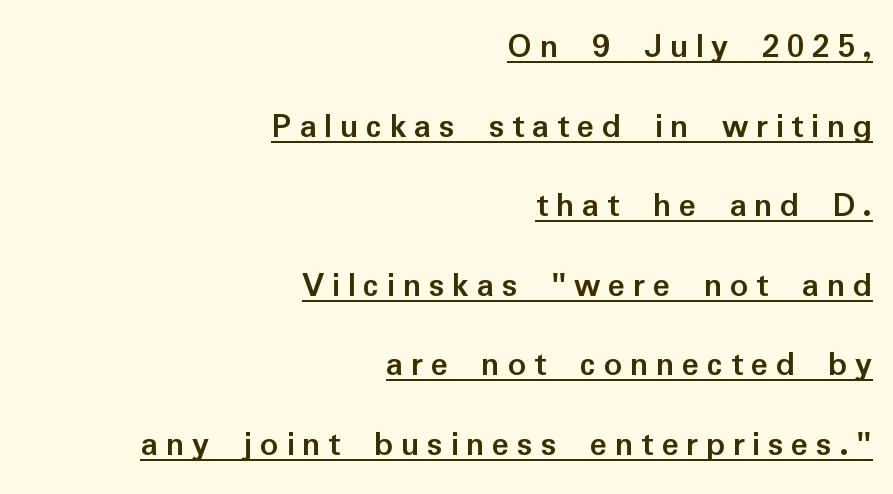
{"serif": "no", "italic": "no", "bold": "yes", "weight": "semibold", "width": "normal", "stroke_contrast": "low", "x_height": "medium", "monospaced": "no", "underline": "yes", "align": "right", "line_spacing": "loose", "line_spacing_ratio": 2.21, "letter_spacing": "wide", "letter_spacing_em": 0.21, "glyph_px": 36}
